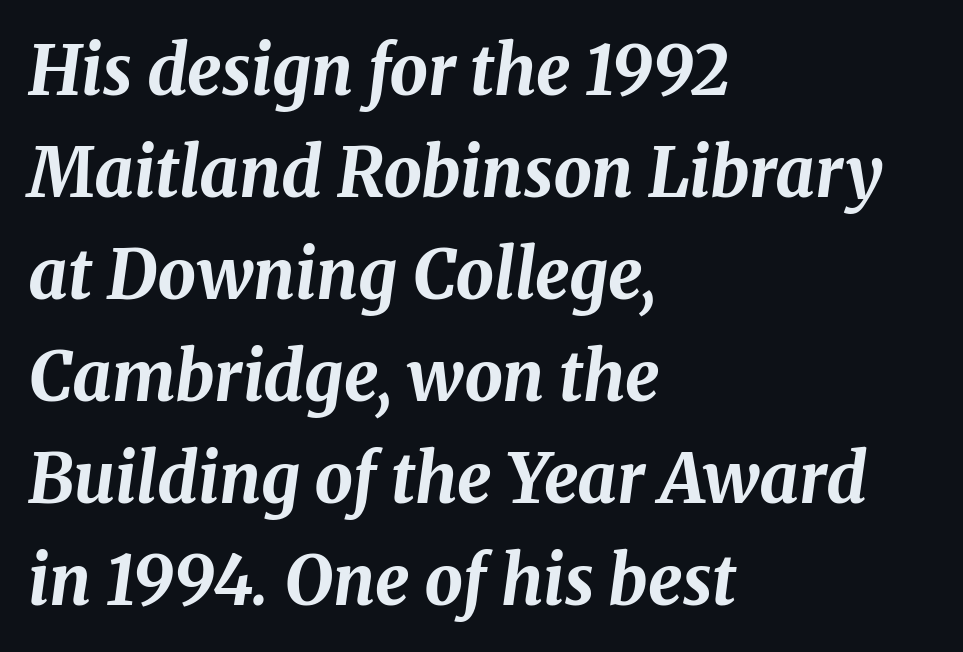
{"italic": "yes", "lean": "right", "slant_degrees": 8, "bold": "yes", "weight": "bold", "width": "normal", "stroke_contrast": "medium", "x_height": "medium", "monospaced": "no", "underline": "no", "align": "left", "line_spacing": "normal", "line_spacing_ratio": 1.5, "letter_spacing": "normal", "letter_spacing_em": 0.0, "glyph_px": 68}
